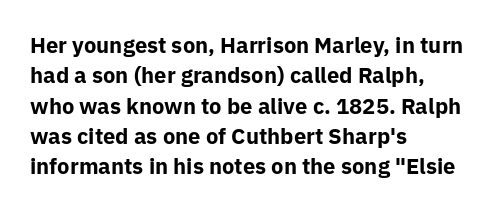
{"italic": "no", "bold": "yes", "underline": "no", "align": "left", "line_spacing": "normal", "line_spacing_ratio": 1.38, "letter_spacing": "normal", "letter_spacing_em": 0.0, "glyph_px": 22}
